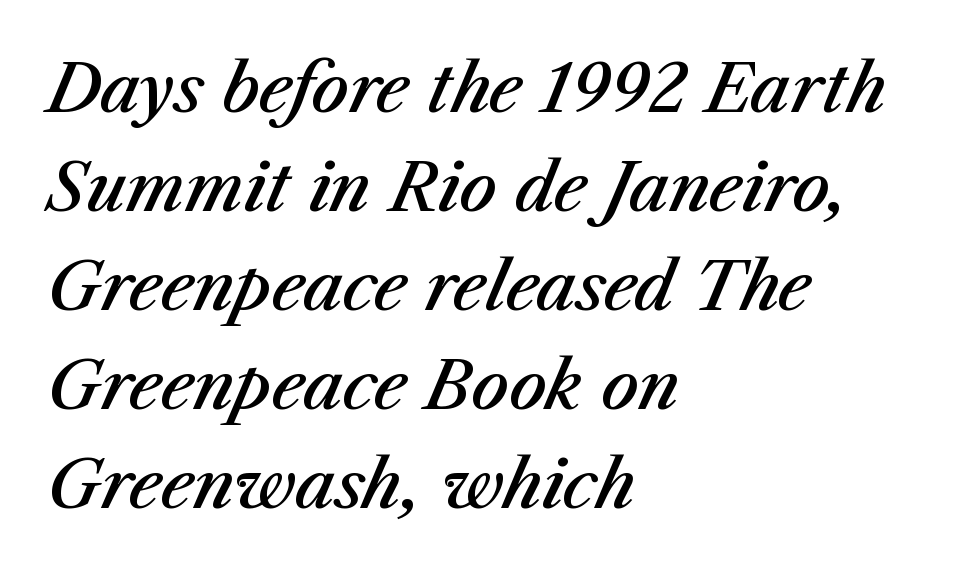
The image shows 66 px semibold type, italic (leaning right); set left-aligned, normal line spacing (1.5x), normal letter spacing, not underlined; medium stroke contrast and a medium x-height.
